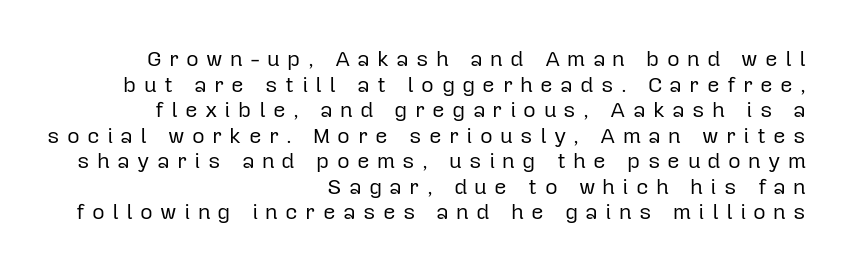
The face looks like a standard text weight, possibly lighter. The baseline area is clear. When letters stand straight like this, we call the style roman or upright. Casual observation: everything's shoved over to the right. The horizontal fit of the characters is loose and conspicuously gappy.
